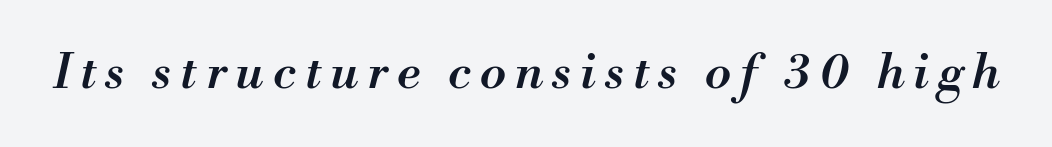
A typesetter would call this proportional, since set widths differ per character. Students, this is semibold: more ink than regular, less than bold. There's an unmistakable incline to the writing here. Underline: absent.
